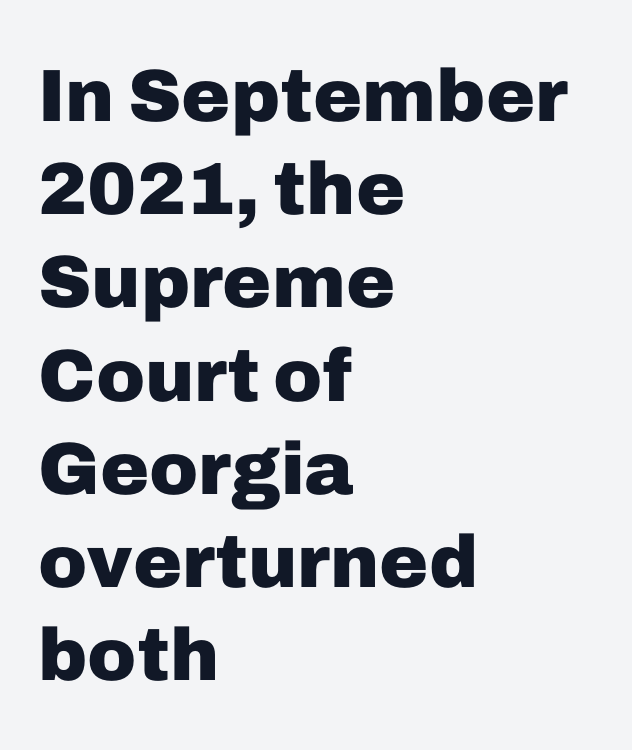
The image shows 74 px heavy sans-serif type, upright; set left-aligned, normal line spacing (1.26x), normal letter spacing, not underlined; low stroke contrast and a medium x-height.
